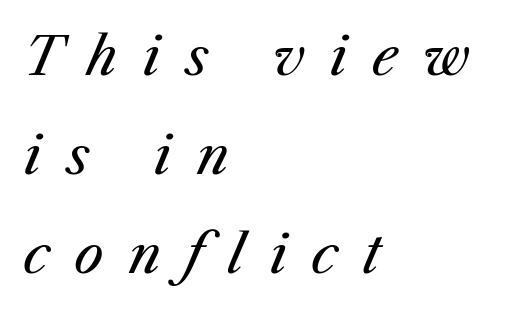
The image shows 52 px regular-weight type, italic (leaning right); set left-aligned, loose line spacing (1.9x), unusually wide letter spacing (+0.48 em), not underlined; medium stroke contrast and a medium x-height.
